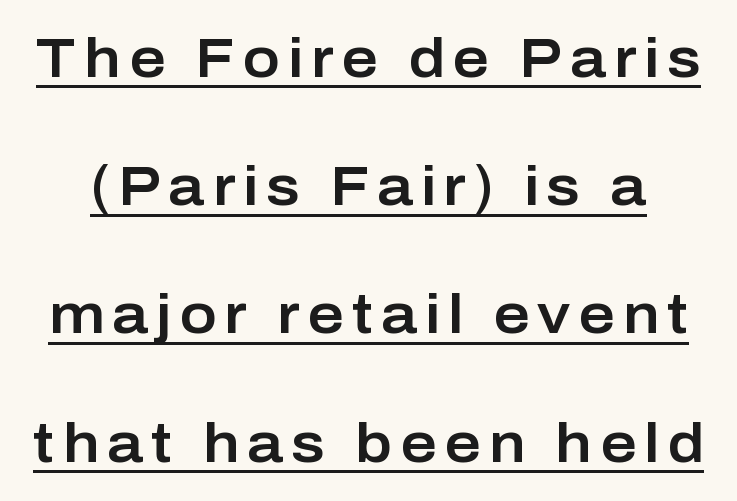
{"serif": "no", "italic": "no", "width": "normal", "stroke_contrast": "low", "x_height": "medium", "monospaced": "no", "underline": "yes", "line_spacing": "loose", "line_spacing_ratio": 2.29, "glyph_px": 56}
